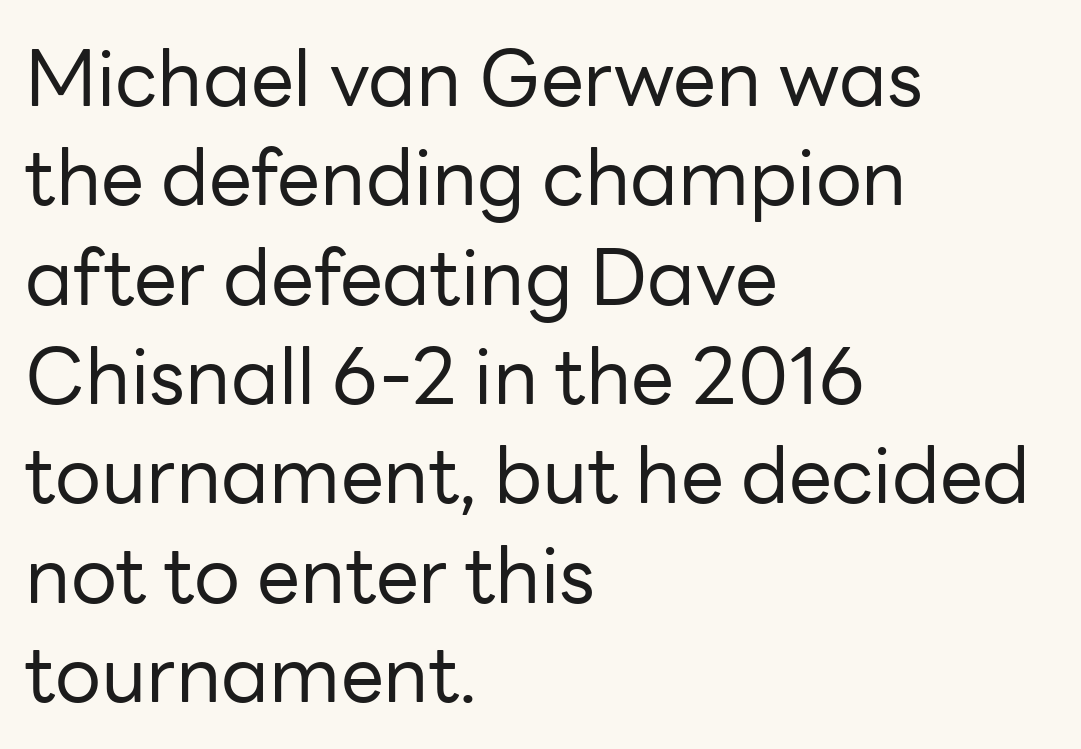
The image shows 77 px regular-weight sans-serif type, upright; set left-aligned, normal line spacing (1.29x), normal letter spacing, not underlined; low stroke contrast and a medium x-height.
